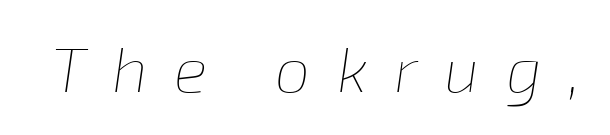
{"italic": "yes", "lean": "right", "slant_degrees": 8, "bold": "no", "weight": "thin", "width": "normal", "stroke_contrast": "low", "x_height": "medium", "monospaced": "no", "underline": "no", "letter_spacing": "wide", "letter_spacing_em": 0.42, "glyph_px": 63}
